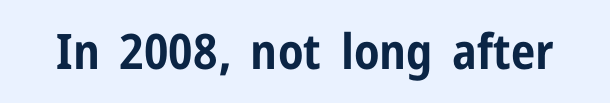
The image shows 49 px bold, condensed sans-serif type, upright; set normal letter spacing, not underlined; low stroke contrast and a medium x-height.
